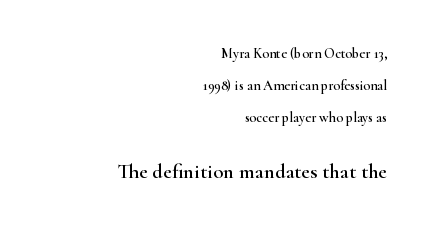
Visually the block forms a straight wall on the right and a jagged coastline on the left. Summary of vertical rhythm: relaxed, with wide interline spacing. The specimen omits any rule beneath the text block's lines. A student would notice the bottom passage is typeset larger than what precedes it.
